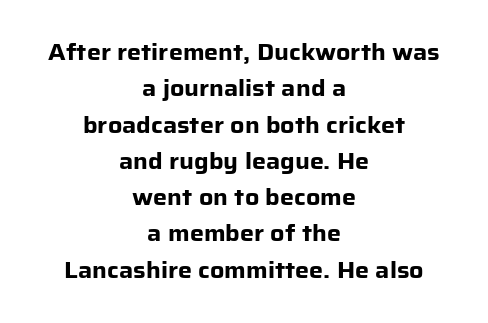
The image shows 22 px bold type, upright; set centered, normal line spacing (1.65x), normal letter spacing, not underlined.
